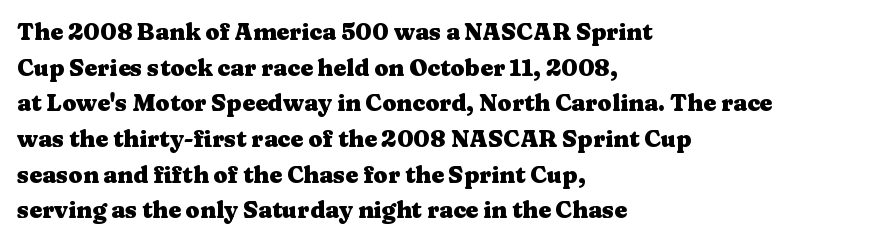
Is the block centered? No — it sits flush against the left margin. A full-strength bold gives these letters their thick strokes. The zone under the glyphs is completely vacant. This sample uses an upright cut, with every glyph sitting square on the baseline. The passage shown has conventional tracking throughout. The line-height multiplier appears to be the usual default.
